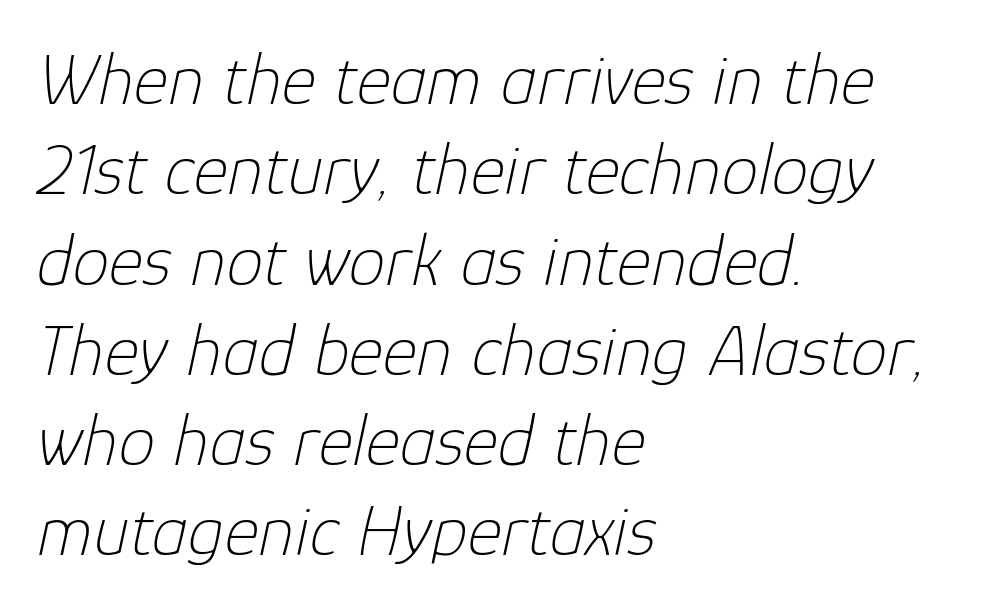
Characters follow at the spacing the type designer built in. Typeset ragged right — the left edge is the straight one. Each letter keeps its own natural width here, so spacing adapts to shape. Nobody drew a line under any word here. Would a proofreader flag this as italicized? Yes.
